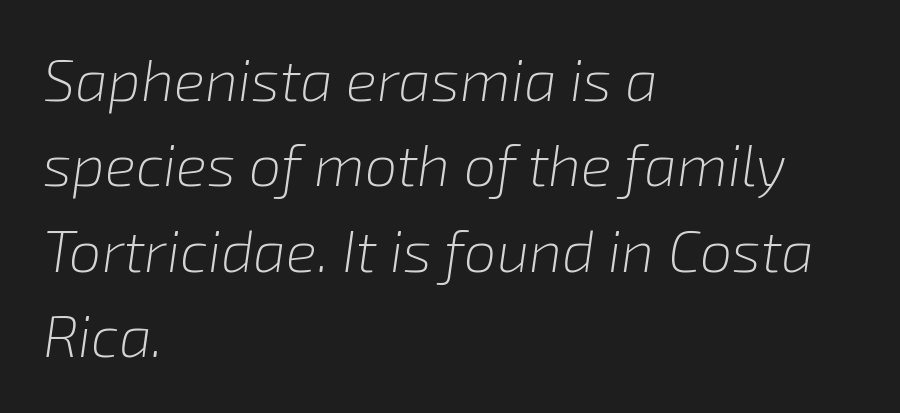
Q: Is the text bold? A: No.
Q: Is the text italic (slanted)? A: Yes, it leans right by about 8 degrees.
Q: Is the text underlined? A: No.
Q: How is the paragraph aligned? A: Left-aligned.
Q: Is the spacing between letters normal or unusually wide? A: Normal.
Q: Is the spacing between lines tight, normal or loose? A: Normal.
Q: Width (condensed, normal, or wide)? A: Normal.
Q: Stroke contrast? A: Low.
Q: x-height? A: Medium.
Q: Monospaced? A: No.
